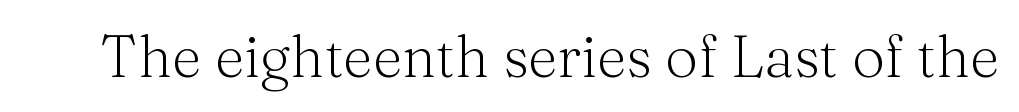
The image shows 58 px light serif type, upright; set normal letter spacing, not underlined; medium stroke contrast and a medium x-height.
